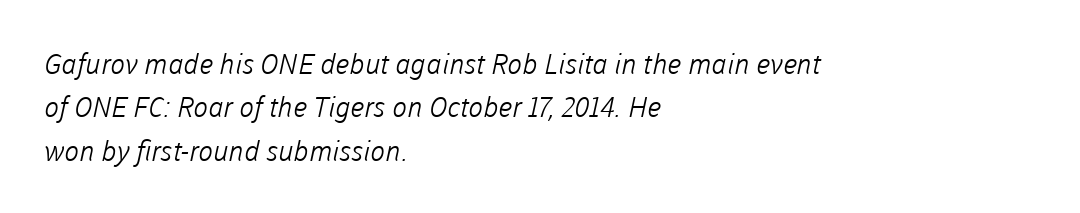
The lines in this sample share a left origin and differ only in where they stop. The letters advance in unequal steps, a hallmark of proportional type. The space beneath each line is pristine and unruled. The letters carry no serifs — their stems end cleanly without finishing strokes. Normally led — the rows are evenly, conventionally spaced. Weight: not bold — regular or lighter.
